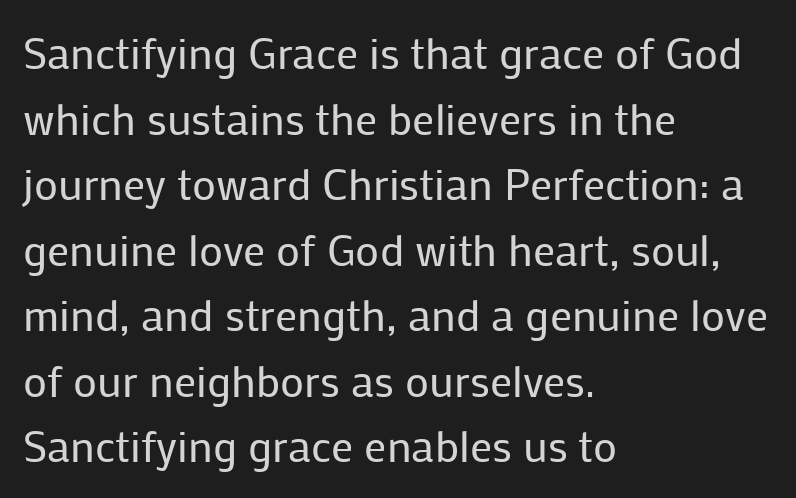
Q: Is the text bold? A: No.
Q: Is the text italic (slanted)? A: No, it is upright.
Q: Is the typeface a serif or a sans-serif typeface? A: Sans-serif.
Q: Is the text underlined? A: No.
Q: How is the paragraph aligned? A: Left-aligned.
Q: Is the spacing between letters normal or unusually wide? A: Normal.
Q: Is the spacing between lines tight, normal or loose? A: Normal.
Q: Width (condensed, normal, or wide)? A: Normal.
Q: Stroke contrast? A: Low.
Q: x-height? A: Medium.
Q: Monospaced? A: No.
